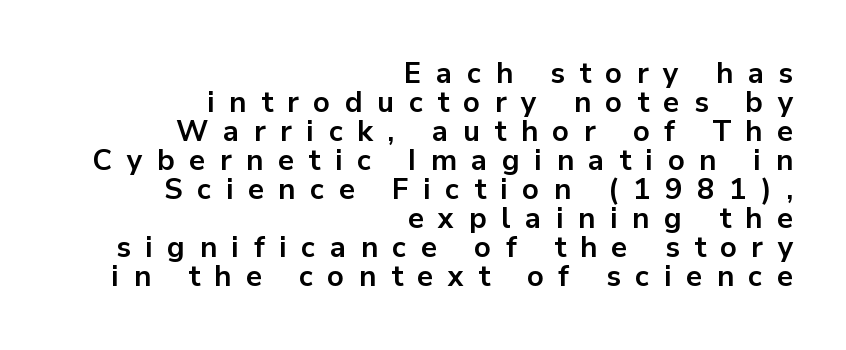
Nobody drew a line under any word here. Examine the stroke ends and you'll find no serifs. You could not count columns in this text — the font is proportionally spaced. The letters stand straight up with perfectly vertical stems.
